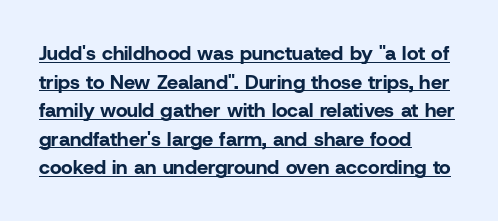
{"italic": "no", "bold": "yes", "underline": "yes", "align": "left", "line_spacing": "normal", "line_spacing_ratio": 1.43, "letter_spacing": "normal", "letter_spacing_em": 0.0, "glyph_px": 20}
